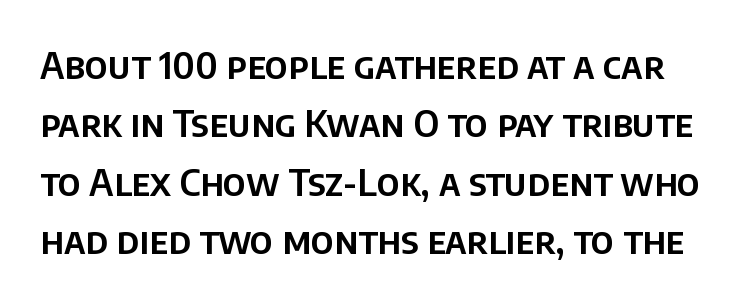
Q: Is the text italic (slanted)? A: No, it is upright.
Q: Is the typeface a serif or a sans-serif typeface? A: Sans-serif.
Q: Is the text underlined? A: No.
Q: Is the spacing between letters normal or unusually wide? A: Normal.
Q: Is the spacing between lines tight, normal or loose? A: Normal.
Q: Width (condensed, normal, or wide)? A: Normal.
Q: Stroke contrast? A: Low.
Q: x-height? A: Large.
Q: Monospaced? A: No.
